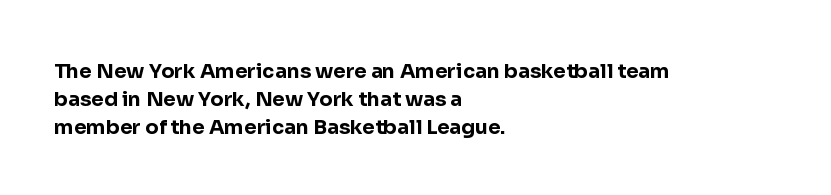
Is there any slant? The stems are plumb. Notice how thick the strokes are: this is what a full bold looks like. The vertical gap from one line to the next is medium. Leftover space on each line is placed entirely after the last word. The zone under the glyphs is completely vacant.
